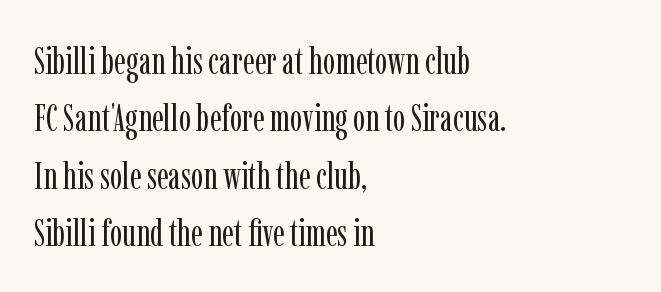
{"serif": "yes", "italic": "no", "bold": "no", "weight": "regular", "width": "condensed", "stroke_contrast": "low", "x_height": "medium", "monospaced": "no", "underline": "no", "align": "left", "line_spacing": "normal", "line_spacing_ratio": 1.55, "letter_spacing": "normal", "letter_spacing_em": 0.0, "glyph_px": 37}
